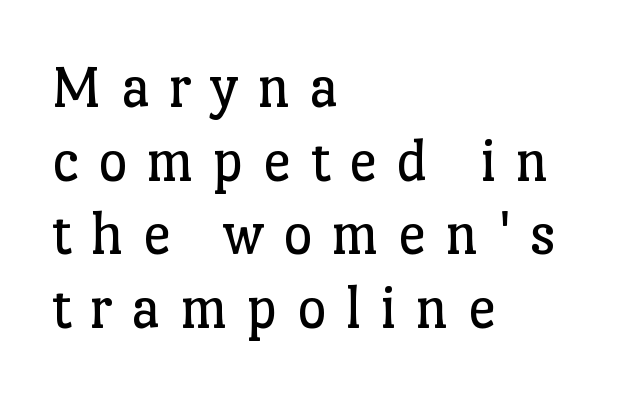
{"serif": "yes", "italic": "no", "bold": "no", "weight": "regular", "width": "normal", "stroke_contrast": "low", "x_height": "medium", "monospaced": "no", "underline": "no", "align": "left", "line_spacing_ratio": 1.17, "letter_spacing": "wide", "letter_spacing_em": 0.3, "glyph_px": 63}
